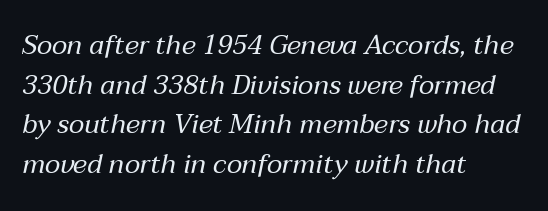
{"italic": "yes", "lean": "right", "slant_degrees": 12, "bold": "no", "underline": "no", "align": "left", "line_spacing": "normal", "line_spacing_ratio": 1.47, "letter_spacing": "normal", "letter_spacing_em": 0.0, "glyph_px": 27}
